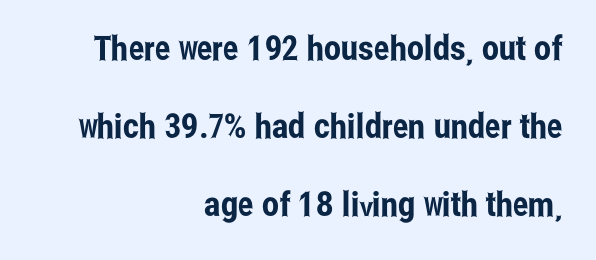
Q: Is the text italic (slanted)? A: No, it is upright.
Q: Is the typeface a serif or a sans-serif typeface? A: Sans-serif.
Q: Is the text underlined? A: No.
Q: How is the paragraph aligned? A: Right-aligned.
Q: Is the spacing between letters normal or unusually wide? A: Normal.
Q: Is the spacing between lines tight, normal or loose? A: Loose.
Q: Width (condensed, normal, or wide)? A: Condensed.
Q: Stroke contrast? A: Low.
Q: x-height? A: Medium.
Q: Monospaced? A: No.
